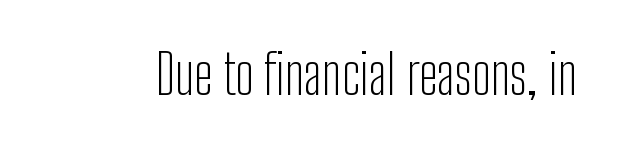
Q: Is the text bold? A: No.
Q: Is the text italic (slanted)? A: No, it is upright.
Q: Is the typeface a serif or a sans-serif typeface? A: Sans-serif.
Q: Is the text underlined? A: No.
Q: Is the spacing between letters normal or unusually wide? A: Normal.
Q: Width (condensed, normal, or wide)? A: Condensed.
Q: Stroke contrast? A: Low.
Q: x-height? A: Medium.
Q: Monospaced? A: No.
